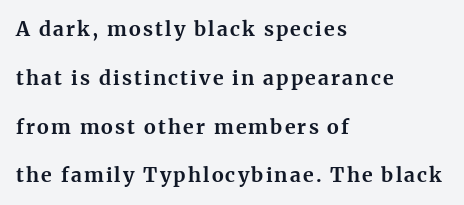
The image shows 20 px bold type, upright; set left-aligned, loose line spacing (2.44x), not underlined.
